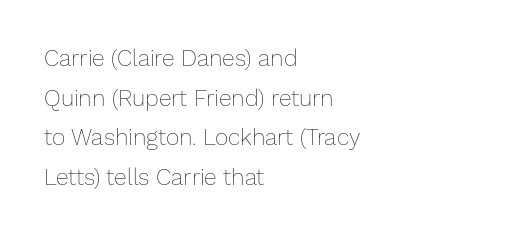
The line texture is even and compact thanks to regular tracking. The axis of the letterforms is exactly vertical. Descender tails drop into unmarked territory. Stems here are at most as thick as an everyday book face. Line starts are locked; line ends wander.
